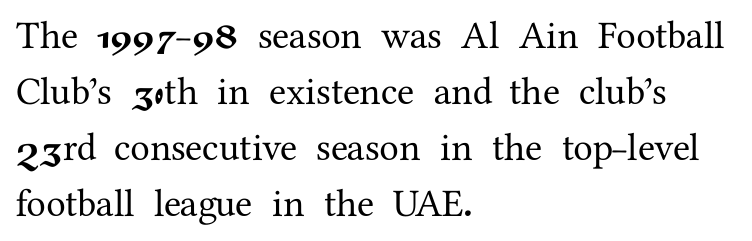
The image shows 39 px serif type, upright; set left-aligned, normal line spacing (1.44x), normal letter spacing, not underlined; medium stroke contrast and a medium x-height.
